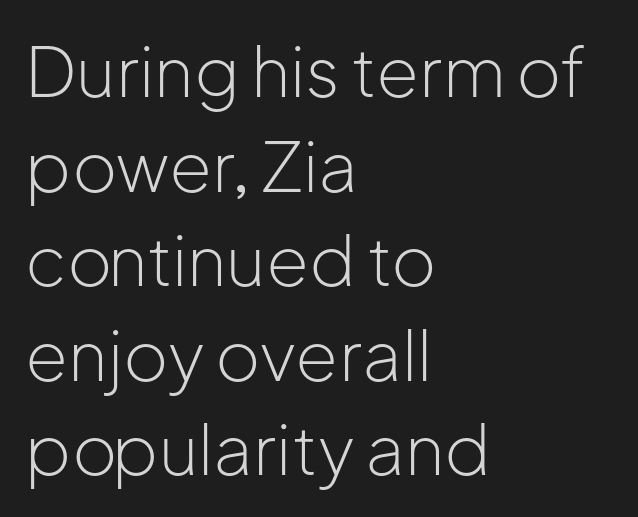
{"serif": "no", "italic": "no", "bold": "no", "weight": "light", "width": "normal", "stroke_contrast": "low", "x_height": "medium", "monospaced": "no", "underline": "no", "align": "left", "line_spacing": "normal", "line_spacing_ratio": 1.37, "letter_spacing": "normal", "letter_spacing_em": 0.0, "glyph_px": 69}
